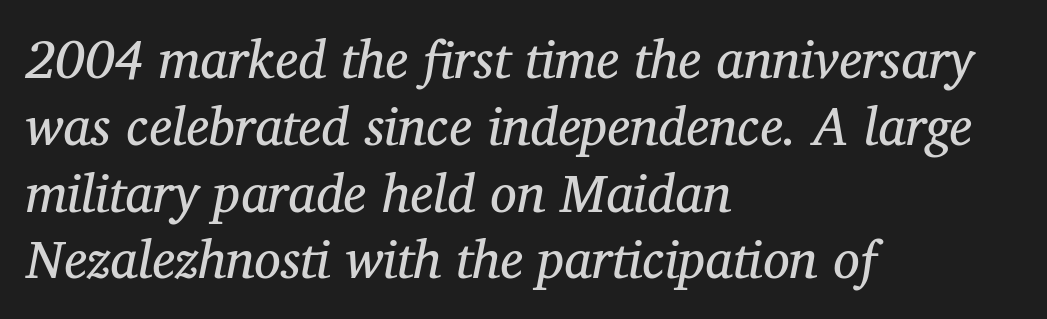
Q: Is the text bold? A: No.
Q: Is the text italic (slanted)? A: Yes, it leans right by about 12 degrees.
Q: Is the typeface a serif or a sans-serif typeface? A: Serif.
Q: Is the text underlined? A: No.
Q: How is the paragraph aligned? A: Left-aligned.
Q: Is the spacing between letters normal or unusually wide? A: Normal.
Q: Is the spacing between lines tight, normal or loose? A: Normal.
Q: Width (condensed, normal, or wide)? A: Normal.
Q: Stroke contrast? A: Medium.
Q: x-height? A: Medium.
Q: Monospaced? A: No.
